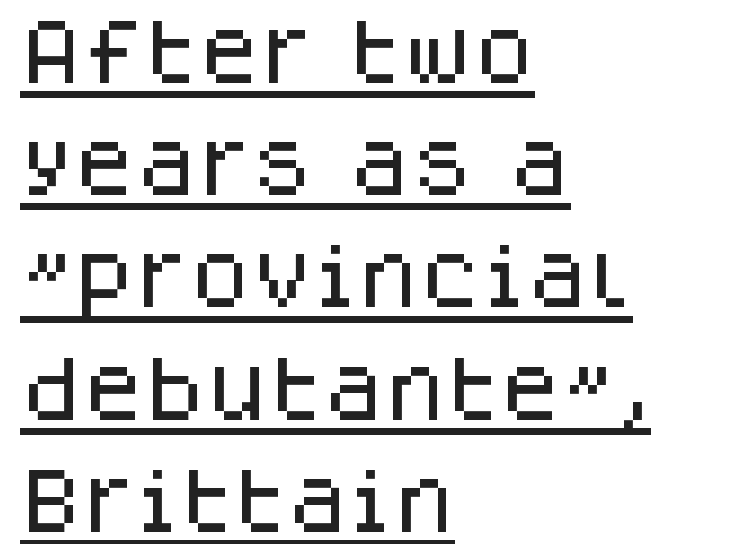
Q: Is the text italic (slanted)? A: No, it is upright.
Q: Is the typeface a serif or a sans-serif typeface? A: Sans-serif.
Q: Is the text underlined? A: Yes.
Q: How is the paragraph aligned? A: Left-aligned.
Q: Is the spacing between letters normal or unusually wide? A: Normal.
Q: Is the spacing between lines tight, normal or loose? A: Normal.
Q: Width (condensed, normal, or wide)? A: Normal.
Q: Stroke contrast? A: Low.
Q: x-height? A: Large.
Q: Monospaced? A: No.
